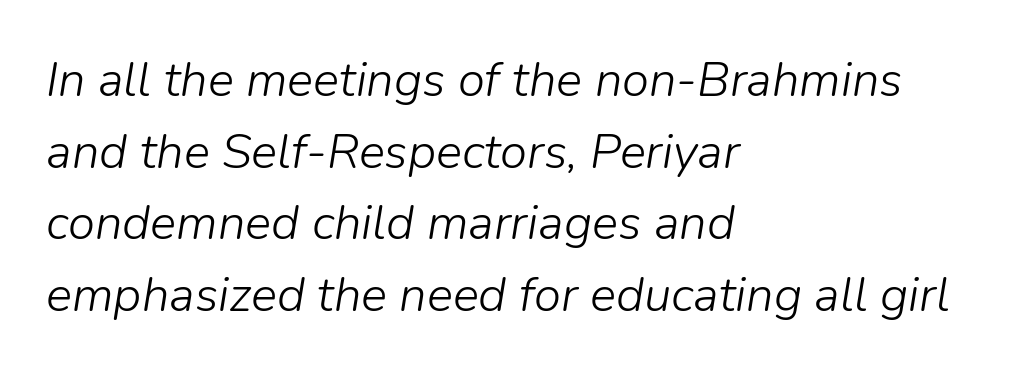
Q: Is the text bold? A: No.
Q: Is the text italic (slanted)? A: Yes, it leans right by about 9 degrees.
Q: Is the text underlined? A: No.
Q: How is the paragraph aligned? A: Left-aligned.
Q: Is the spacing between letters normal or unusually wide? A: Normal.
Q: Is the spacing between lines tight, normal or loose? A: Normal.
Q: Width (condensed, normal, or wide)? A: Normal.
Q: Stroke contrast? A: Low.
Q: x-height? A: Medium.
Q: Monospaced? A: No.
